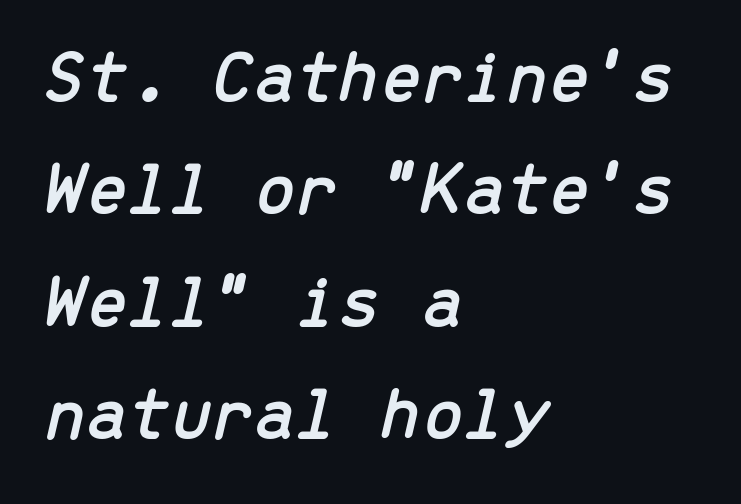
Q: Is the text italic (slanted)? A: Yes, it leans right by about 13 degrees.
Q: Is the text underlined? A: No.
Q: How is the paragraph aligned? A: Left-aligned.
Q: Is the spacing between letters normal or unusually wide? A: Normal.
Q: Is the spacing between lines tight, normal or loose? A: Normal.
Q: Width (condensed, normal, or wide)? A: Normal.
Q: Stroke contrast? A: Low.
Q: x-height? A: Medium.
Q: Monospaced? A: Yes.
